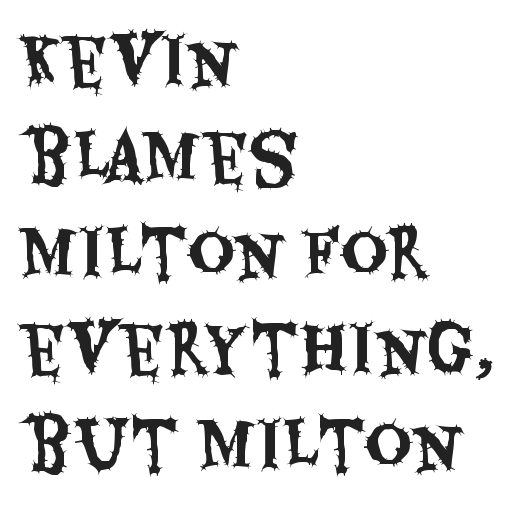
The image shows 64 px condensed sans-serif type, upright; set left-aligned, normal line spacing (1.5x), normal letter spacing, not underlined; medium stroke contrast and a large x-height.
